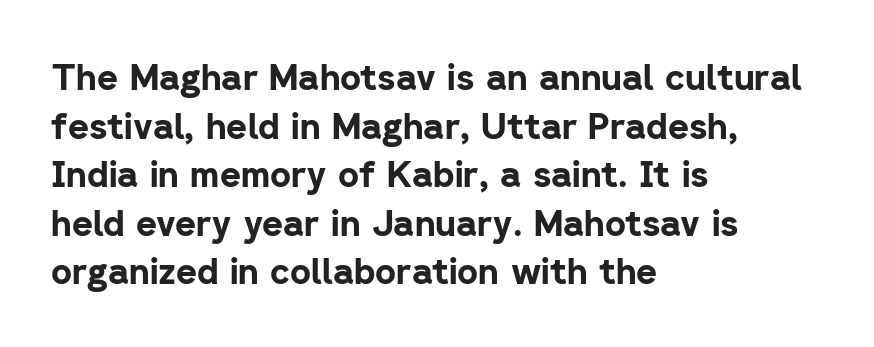
The image shows 36 px bold sans-serif type, upright; set left-aligned, normal line spacing (1.35x), normal letter spacing, not underlined; low stroke contrast and a medium x-height.
